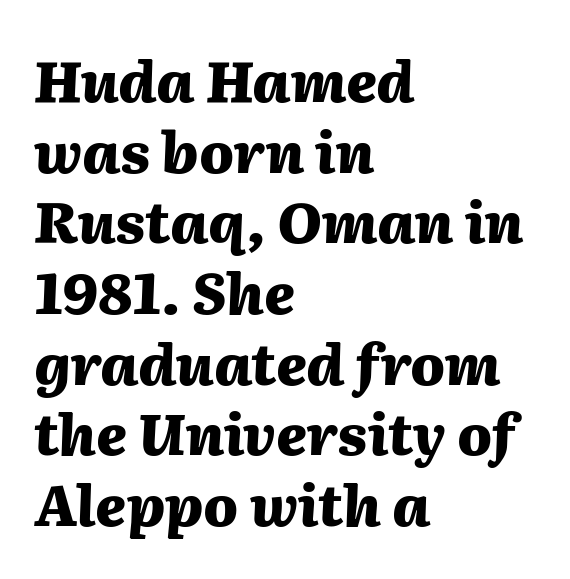
Q: Is the text bold? A: Yes.
Q: Is the text italic (slanted)? A: Yes, it leans right by about 2 degrees.
Q: Is the text underlined? A: No.
Q: How is the paragraph aligned? A: Left-aligned.
Q: Is the spacing between letters normal or unusually wide? A: Normal.
Q: Width (condensed, normal, or wide)? A: Normal.
Q: Stroke contrast? A: Medium.
Q: x-height? A: Medium.
Q: Monospaced? A: No.
